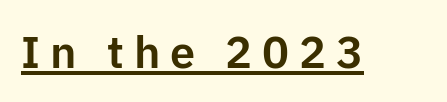
The image shows 45 px sans-serif type, upright; set unusually wide letter spacing (+0.22 em), underlined; low stroke contrast and a medium x-height.
